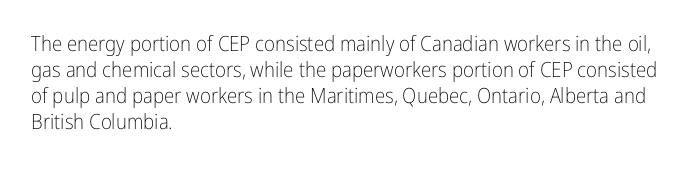
The typography opts for an upright posture over an oblique one. Unmarked baselines from the first word to the last. Students, note that the glyphs here touch the page at normal intervals. Which margin do the lines hug? The left one — the right edge is uneven. The typesetting does not lean heavy: it is not bold.
